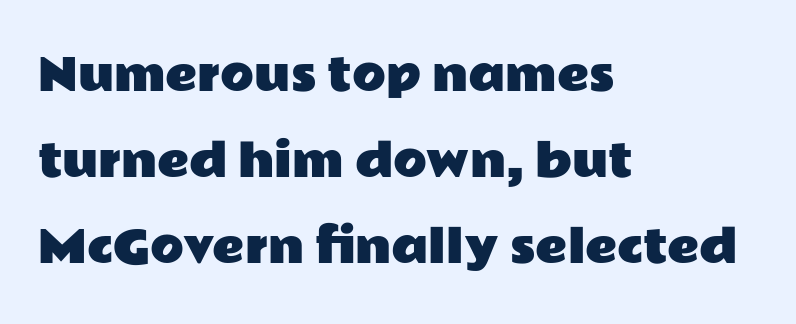
Q: Is the text italic (slanted)? A: No, it is upright.
Q: Is the typeface a serif or a sans-serif typeface? A: Sans-serif.
Q: Is the text underlined? A: No.
Q: How is the paragraph aligned? A: Left-aligned.
Q: Is the spacing between letters normal or unusually wide? A: Normal.
Q: Is the spacing between lines tight, normal or loose? A: Loose.
Q: Width (condensed, normal, or wide)? A: Wide.
Q: Stroke contrast? A: Low.
Q: x-height? A: Medium.
Q: Monospaced? A: No.
